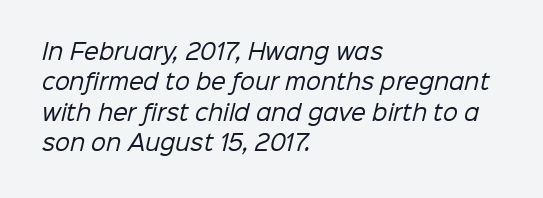
Q: Is the text bold? A: No.
Q: Is the text underlined? A: No.
Q: How is the paragraph aligned? A: Left-aligned.
Q: Is the spacing between letters normal or unusually wide? A: Normal.
Q: Is the spacing between lines tight, normal or loose? A: Normal.
